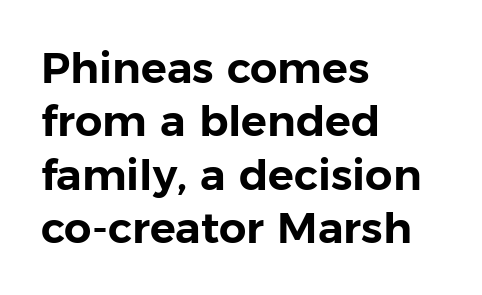
The specimen omits any rule beneath the text block's lines. Compared with a centered layout, this one pins lines to the left instead. No extra tracking has been applied to these lines. In terms of posture, this sample is upright. Is this a fixed-width face? No — the glyphs have proportional, varying widths. The characters display no serif detailing; their extremities are plain.
